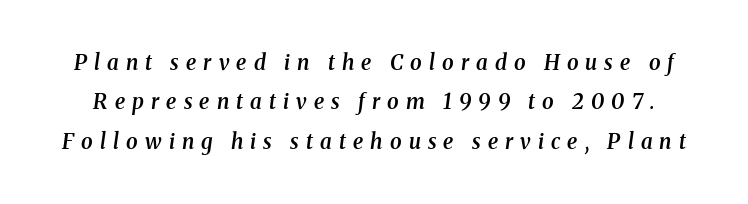
{"italic": "yes", "lean": "right", "slant_degrees": 8, "bold": "semi", "underline": "no", "line_spacing_ratio": 1.88, "letter_spacing": "wide", "letter_spacing_em": 0.34, "glyph_px": 21}
